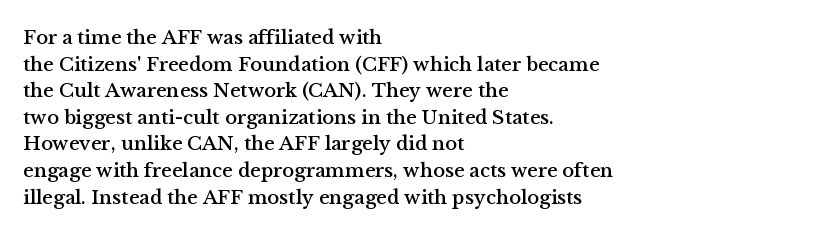
Which margin do the lines hug? The left one — the right edge is uneven. Do the letters lean? They stand straight. Students, note that the glyphs here touch the page at normal intervals. The block of text has a typical density, with ordinary space between rows. Unmarked baselines from the first word to the last.
